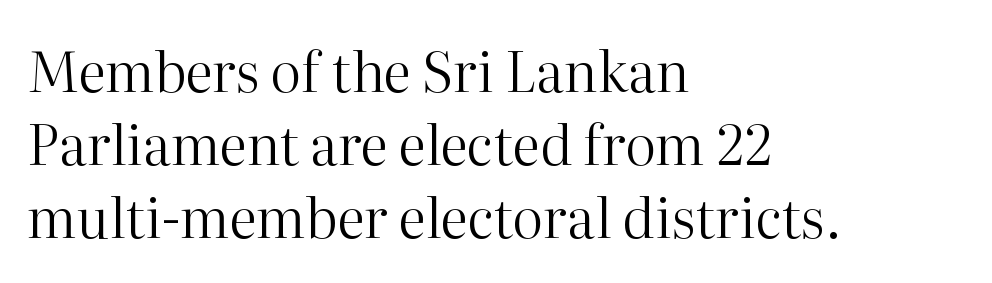
Here the glyphs are tracked normally, forming tight word shapes. Nobody drew a line under any word here. Is the stroke heavy? The answer is a plain regular-or-lighter. The font family rendered here belongs to the serif group. If you drew a line through each stem, it would be perfectly vertical.
